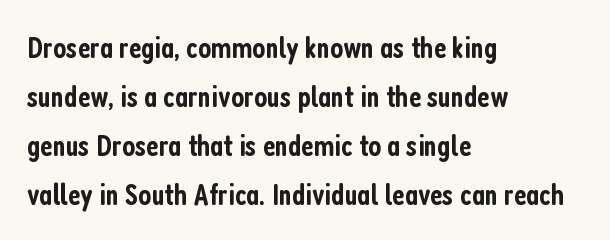
Firm but not heavy-handed strokes: this text is semibold. Which margin do the lines hug? The left one — the right edge is uneven. Is this a fixed-width face? No — the glyphs have proportional, varying widths. Examine the stroke ends and you'll find no serifs. Honestly, there is no underline to notice here at all.
